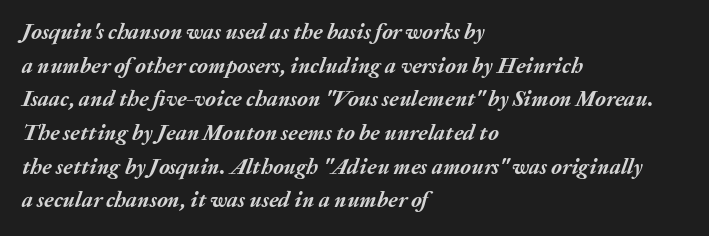
The image shows 22 px bold type, italic (leaning right); set left-aligned, normal line spacing (1.53x), normal letter spacing, not underlined.
